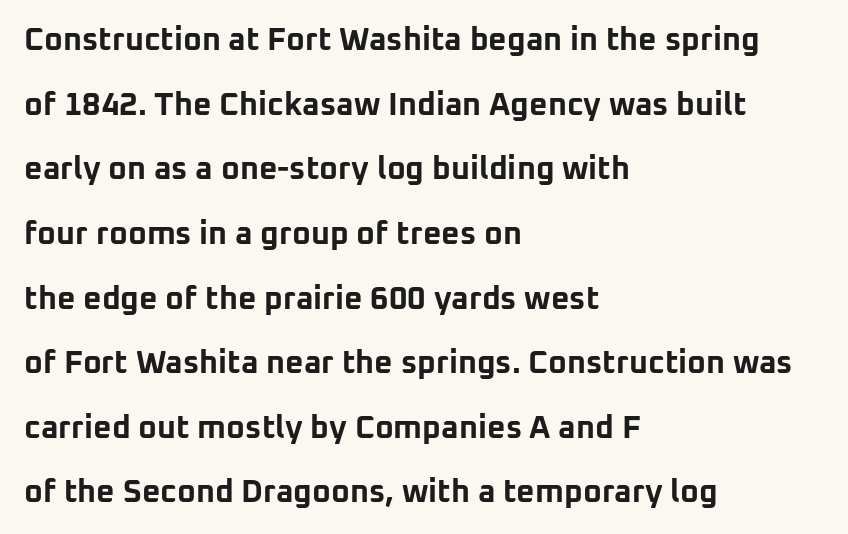
The image shows 32 px bold sans-serif type, upright; set left-aligned, loose line spacing (2.02x), normal letter spacing, not underlined; low stroke contrast and a medium x-height.
